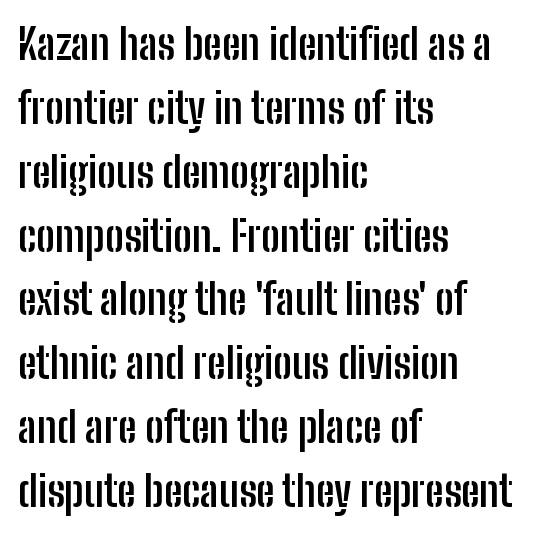
{"serif": "no", "italic": "no", "bold": "yes", "weight": "semibold", "width": "condensed", "stroke_contrast": "low", "x_height": "medium", "monospaced": "no", "underline": "no", "align": "left", "line_spacing": "normal", "line_spacing_ratio": 1.52, "letter_spacing": "normal", "letter_spacing_em": 0.0, "glyph_px": 42}
